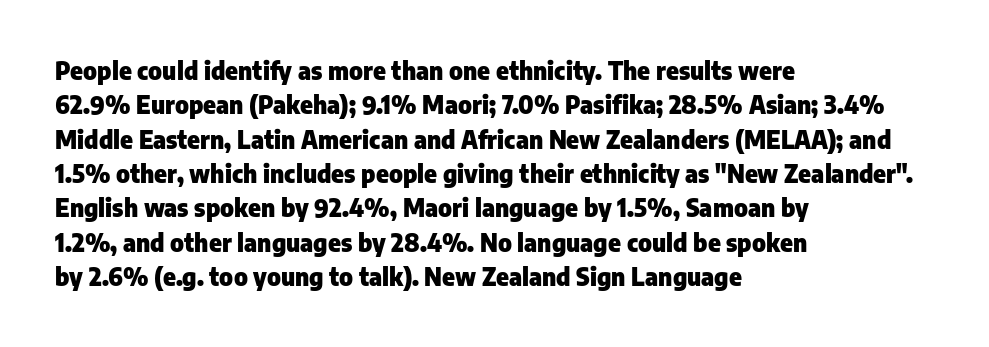
The image shows 24 px bold type, upright; set left-aligned, normal line spacing (1.43x), normal letter spacing, not underlined.
